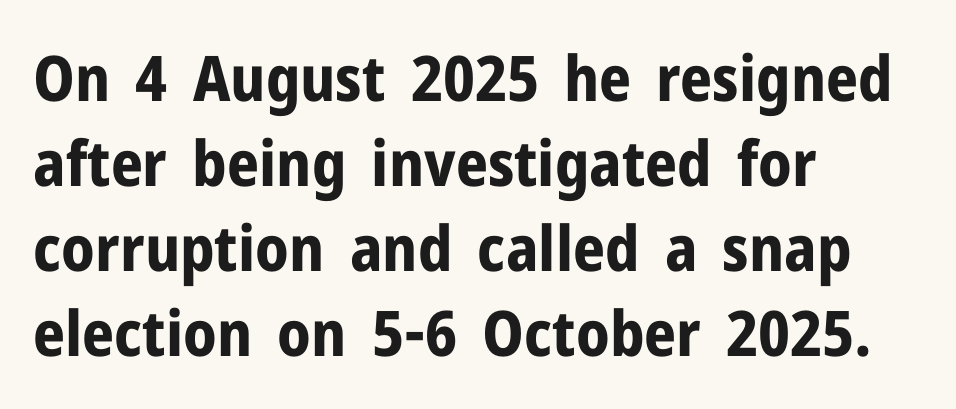
The lettering stays uniformly vertical, giving the passage a roman look. The zone under the glyphs is completely vacant. Is this a fixed-width face? No — the glyphs have proportional, varying widths. To sum up the face: it is a sans, with no serifs. Each new line begins a customary step beneath the previous one. Strong, thick strokes mark this as bold type.
